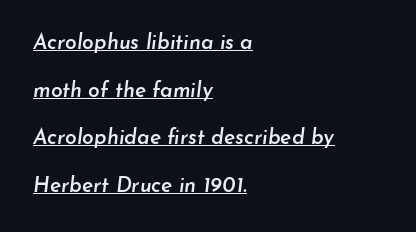
Q: Is the text bold? A: Semi-bold.
Q: Is the text italic (slanted)? A: Yes, it leans right by about 7 degrees.
Q: Is the text underlined? A: Yes.
Q: How is the paragraph aligned? A: Left-aligned.
Q: Is the spacing between letters normal or unusually wide? A: Normal.
Q: Is the spacing between lines tight, normal or loose? A: Loose.
